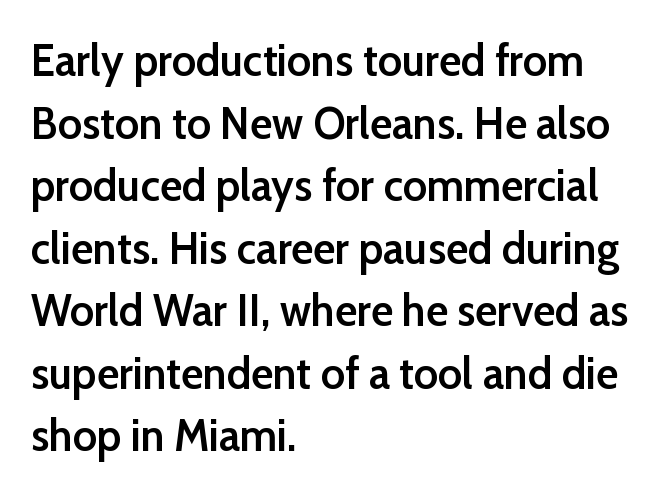
Q: Is the text bold? A: Semi-bold.
Q: Is the text italic (slanted)? A: No, it is upright.
Q: Is the typeface a serif or a sans-serif typeface? A: Sans-serif.
Q: Is the text underlined? A: No.
Q: How is the paragraph aligned? A: Left-aligned.
Q: Is the spacing between letters normal or unusually wide? A: Normal.
Q: Is the spacing between lines tight, normal or loose? A: Normal.
Q: Width (condensed, normal, or wide)? A: Normal.
Q: Stroke contrast? A: Low.
Q: x-height? A: Medium.
Q: Monospaced? A: No.
